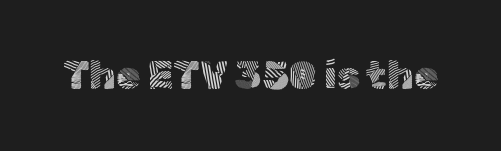
The image shows 39 px light sans-serif type, upright; set normal letter spacing, not underlined; a medium x-height.
